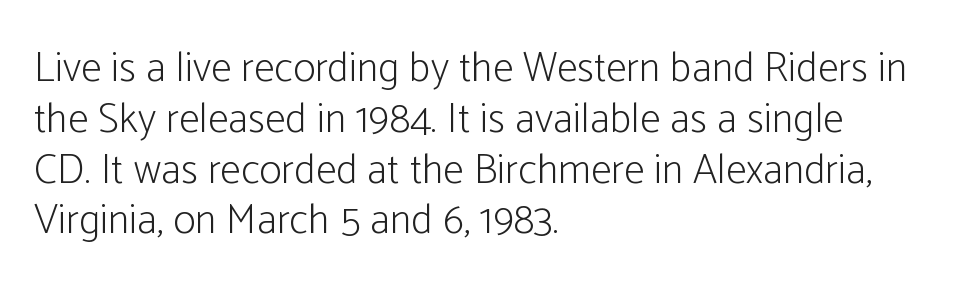
Q: Is the text bold? A: No.
Q: Is the text italic (slanted)? A: No, it is upright.
Q: Is the typeface a serif or a sans-serif typeface? A: Sans-serif.
Q: Is the text underlined? A: No.
Q: How is the paragraph aligned? A: Left-aligned.
Q: Is the spacing between letters normal or unusually wide? A: Normal.
Q: Width (condensed, normal, or wide)? A: Condensed.
Q: Stroke contrast? A: Low.
Q: x-height? A: Medium.
Q: Monospaced? A: No.
